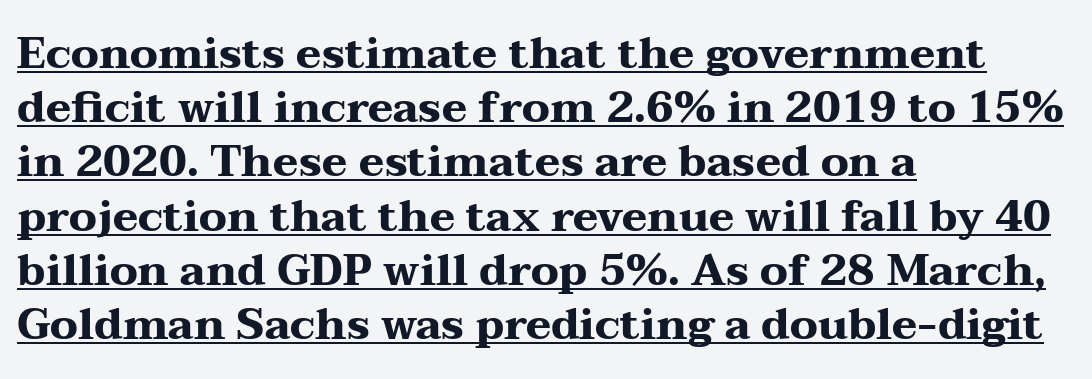
Descenders here cross a horizontal rule under the line. You could call the tracking neutral — neither tight nor loose. Regular leading. You could not count columns in this text — the font is proportionally spaced. The face used here is seriffed, in the tradition of book romans.
